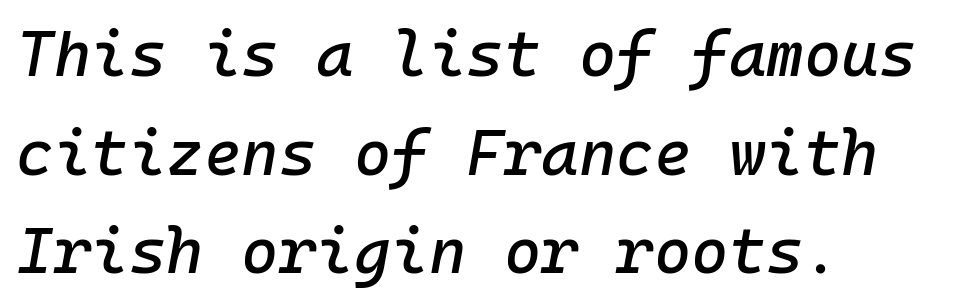
In terms of leading, this rendering sits right in the middle. Compared with ordinary roman type, these characters are visibly tilted. Note the uniform advance width — an 'i' takes as much space as an 'm'. Bare-footed words on every line. Does extra space separate the letters? No, they use regular spacing. In CSS terms this would be text-align: left.
